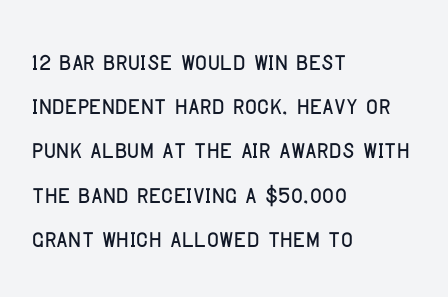
{"serif": "no", "italic": "no", "width": "condensed", "stroke_contrast": "low", "x_height": "large", "monospaced": "no", "underline": "no", "align": "left", "line_spacing": "normal", "line_spacing_ratio": 1.34, "letter_spacing": "normal", "letter_spacing_em": 0.0, "glyph_px": 33}
